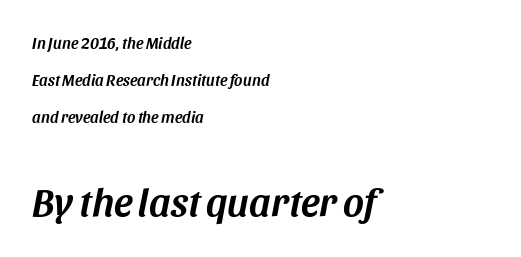
Q: Is the text italic (slanted)? A: Yes, it leans right by about 11 degrees.
Q: Is the text underlined? A: No.
Q: How is the paragraph aligned? A: Left-aligned.
Q: Is the spacing between letters normal or unusually wide? A: Normal.
Q: Is the spacing between lines tight, normal or loose? A: Loose.
Q: Which block of text is set in a larger size, the first (top) or the second (bottom)? A: The second (bottom) one.
Q: Width (condensed, normal, or wide)? A: Normal.
Q: Stroke contrast? A: Medium.
Q: x-height? A: Large.
Q: Monospaced? A: No.
